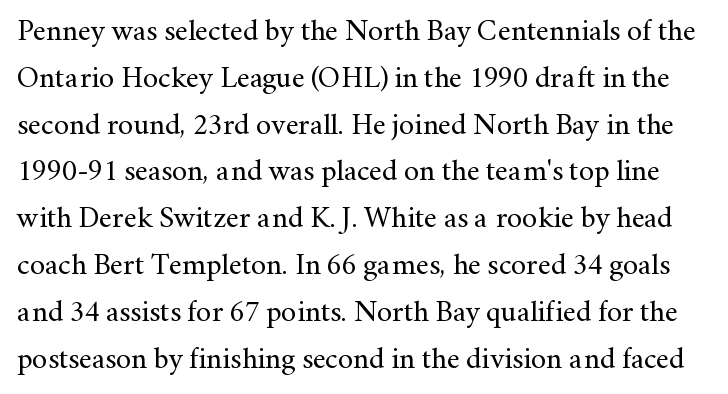
{"serif": "yes", "italic": "no", "bold": "no", "weight": "regular", "width": "normal", "stroke_contrast": "medium", "x_height": "small", "monospaced": "no", "underline": "no", "line_spacing": "normal", "line_spacing_ratio": 1.56, "letter_spacing": "normal", "letter_spacing_em": 0.0, "glyph_px": 30}
